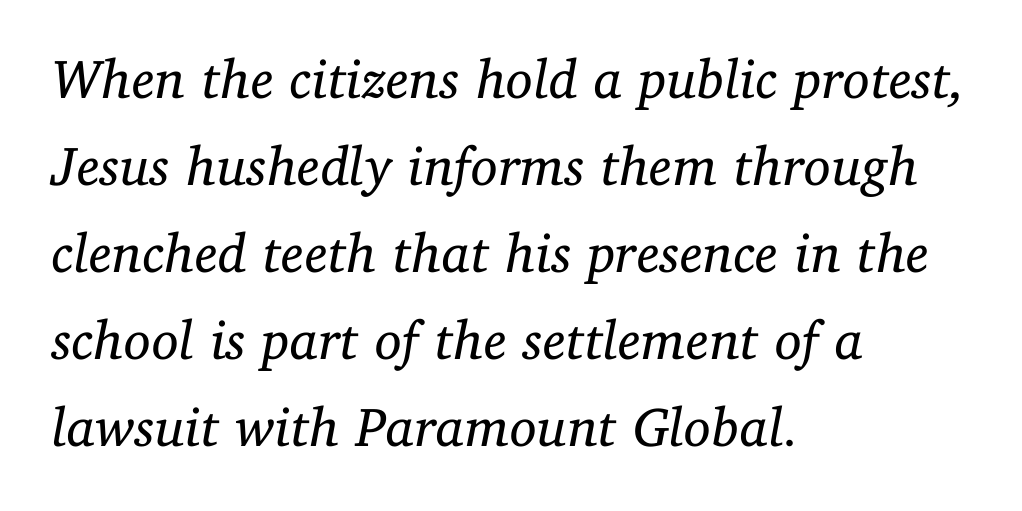
The image shows 55 px regular-weight serif type, italic (leaning right); set left-aligned, normal line spacing (1.58x), normal letter spacing, not underlined; low stroke contrast and a medium x-height.
